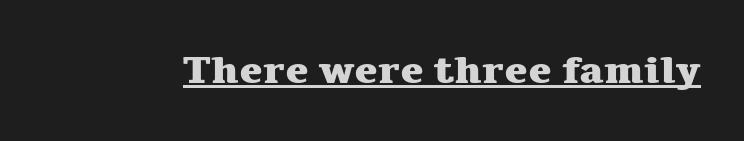
{"serif": "yes", "italic": "no", "bold": "yes", "weight": "heavy", "width": "wide", "stroke_contrast": "medium", "x_height": "medium", "monospaced": "no", "underline": "yes", "letter_spacing": "normal", "letter_spacing_em": 0.0, "glyph_px": 39}
